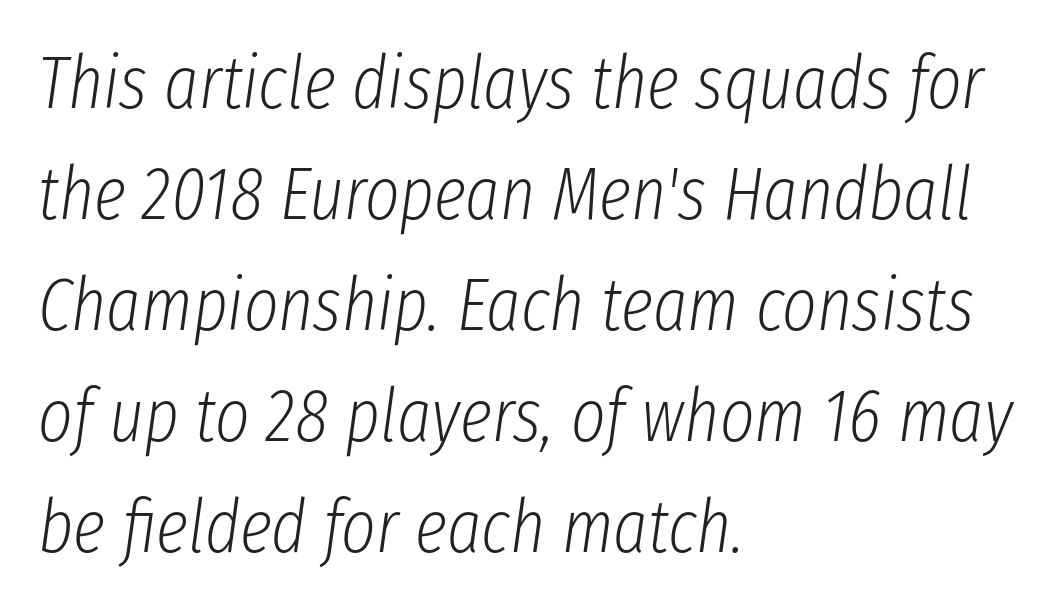
The image shows 74 px light, condensed type, italic (leaning right); set left-aligned, normal line spacing (1.5x), normal letter spacing, not underlined; low stroke contrast and a medium x-height.
